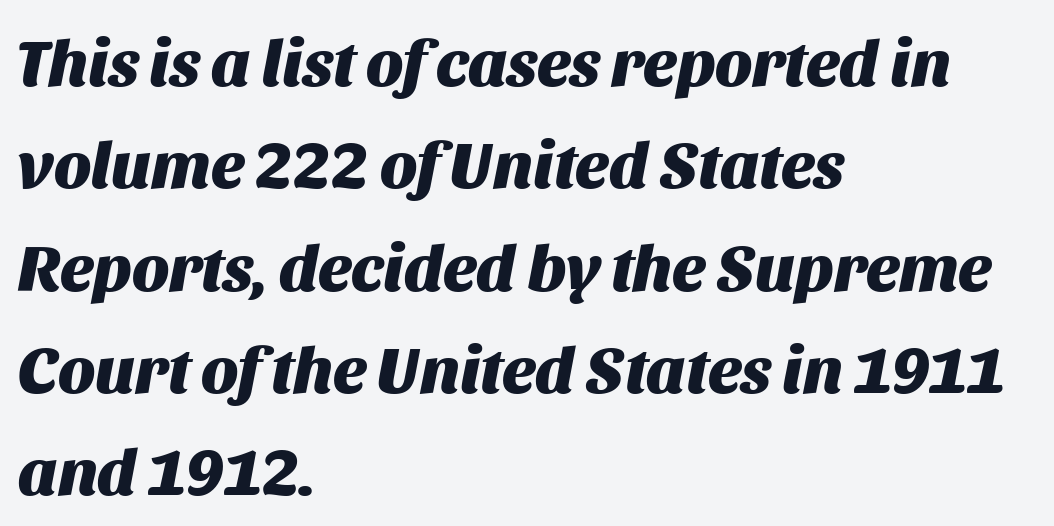
Descenders hang freely into open space. Does extra space separate the letters? No, they use regular spacing. Casual observation: everything's shoved over to the left. The face used here is proportionally spaced, like ordinary book or web type.
